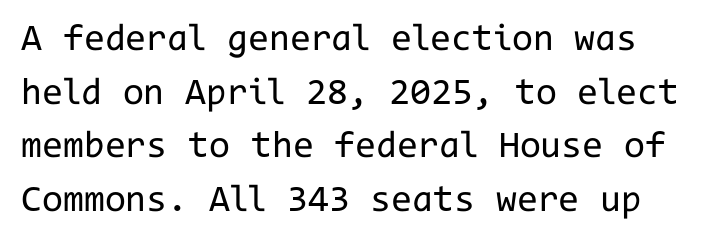
Is this a sans? Yes — the strokes have no serifs. Is the type heavy? It reads as light-to-regular instead. This sample uses an upright cut, with every glyph sitting square on the baseline. Do the characters align in a grid? Yes, the font is monospaced.
